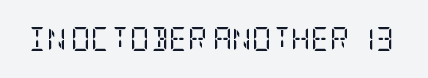
{"italic": "no", "bold": "no", "underline": "no", "letter_spacing": "normal", "letter_spacing_em": 0.0, "glyph_px": 24}
